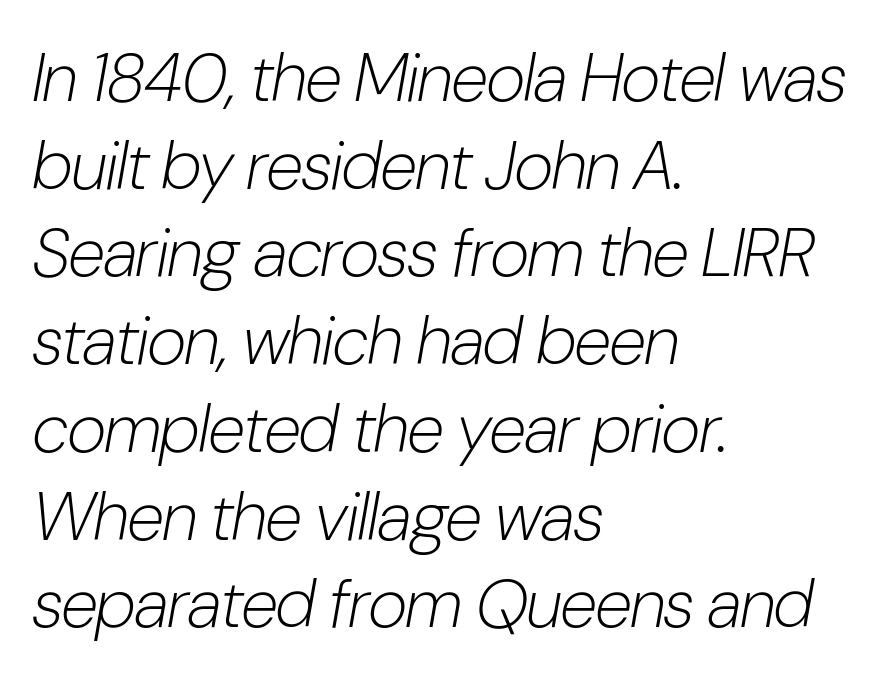
{"italic": "yes", "lean": "right", "slant_degrees": 10, "bold": "no", "weight": "light", "width": "condensed", "stroke_contrast": "low", "x_height": "medium", "monospaced": "no", "underline": "no", "align": "left", "line_spacing": "normal", "line_spacing_ratio": 1.29, "letter_spacing": "normal", "letter_spacing_em": 0.0, "glyph_px": 68}
